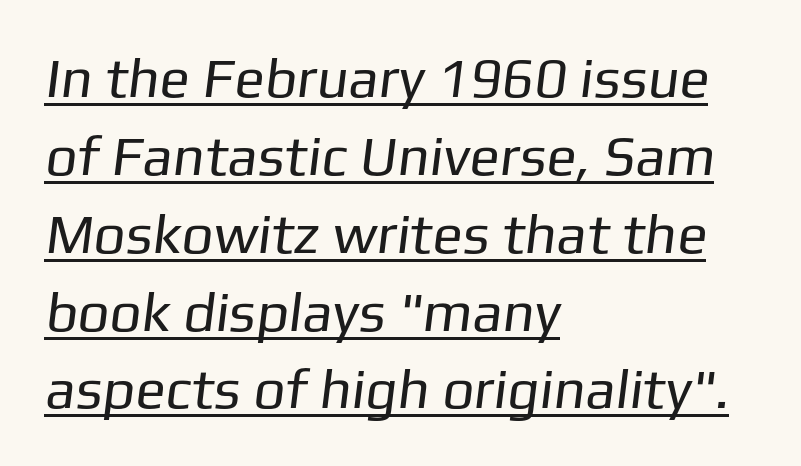
Grotesque or geometric, the face here clearly has no serifs. Honestly, the letter spacing is just normal — you wouldn't notice it. Whoever set this chose a conventional vertical rhythm. Reading down the block, your eye returns to a fixed left position each line. The specimen includes a rule beneath the text block's lines. A quiet, ordinary-to-light weight characterises the typeface.
